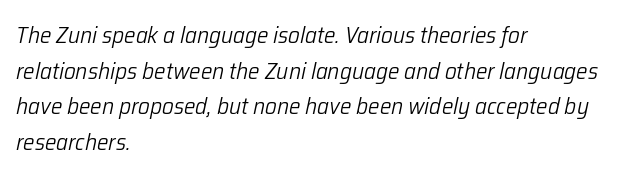
{"italic": "yes", "lean": "right", "slant_degrees": 12, "bold": "no", "underline": "no", "align": "left", "line_spacing": "normal", "line_spacing_ratio": 1.55, "letter_spacing": "normal", "letter_spacing_em": 0.0, "glyph_px": 23}
